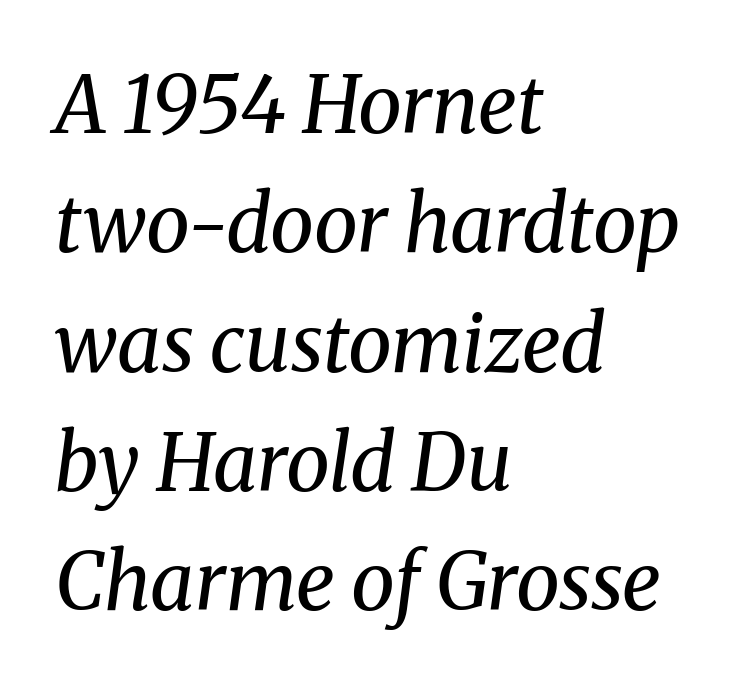
The image shows 79 px regular-weight serif type, italic (leaning right); set left-aligned, normal line spacing (1.51x), normal letter spacing, not underlined; medium stroke contrast and a medium x-height.
